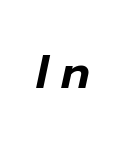
The image shows 47 px text type, italic (leaning right); set unusually wide letter spacing (+0.28 em), not underlined; low stroke contrast and a medium x-height.
